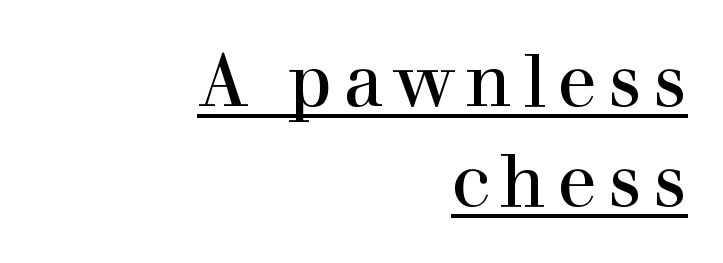
Regarding leading, the lines here are spaced in the standard way. Visually the block forms a straight wall on the right and a jagged coastline on the left. Is there any slant? The stems are plumb. Do the characters align in a grid? No, the font is proportional. Like a heading marked for emphasis, these lines bear an underscore. Examine the stroke ends and you'll spot serifs.
